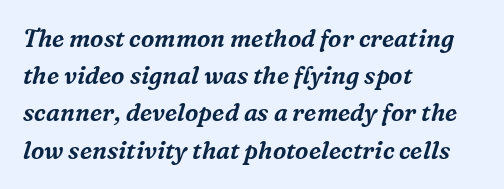
{"italic": "yes", "lean": "right", "slant_degrees": 16, "underline": "no", "align": "left", "line_spacing": "normal", "line_spacing_ratio": 1.55, "letter_spacing": "normal", "letter_spacing_em": 0.0, "glyph_px": 24}
